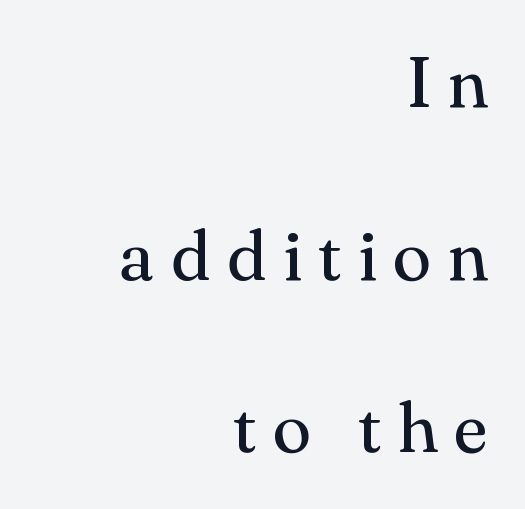
What kind of face is this? One with serifs. The space between consecutive lines is lavish. No letter is thick-stroked: the sample isn't bold. Leftover space on each line is placed entirely before the opening word. Ordinary non-slanted type is in use. Varying glyph widths throughout — classic text-font behaviour.
